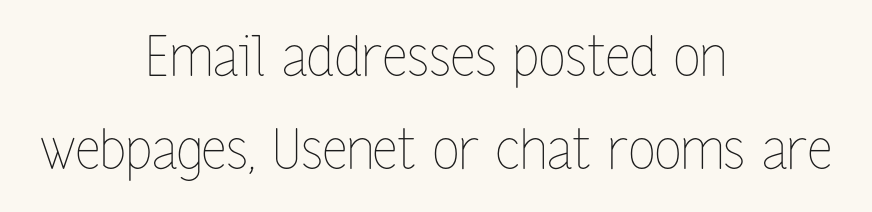
Beneath every word, the page is bare. Characters follow at the spacing the type designer built in. Is the stroke heavy? The answer is a plain regular-or-lighter. Designer's note — italics off, roman on. The paragraph has two soft edges and a firm central axis. The face used here is proportionally spaced, like ordinary book or web type.
